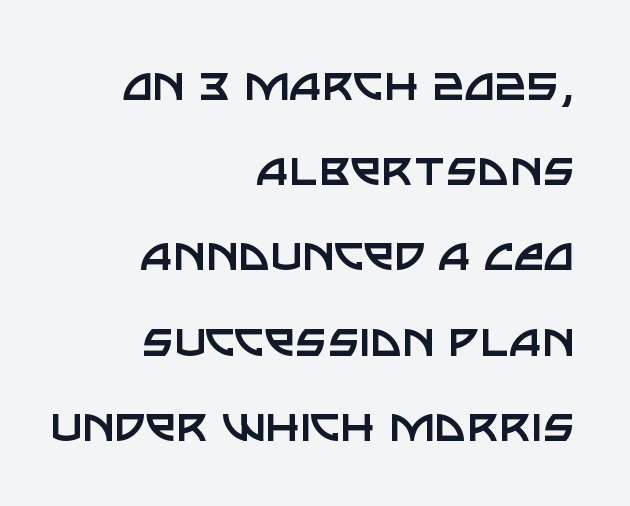
The image shows 55 px regular-weight sans-serif type, upright; set right-aligned, normal line spacing (1.55x), normal letter spacing, not underlined; low stroke contrast and a large x-height.
